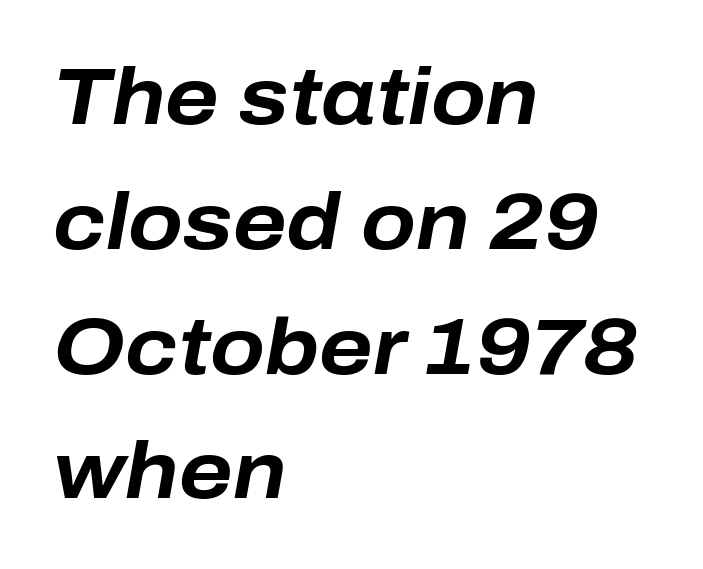
The image shows 80 px bold type, italic (leaning right); set left-aligned, normal line spacing (1.56x), normal letter spacing, not underlined; low stroke contrast and a medium x-height.
